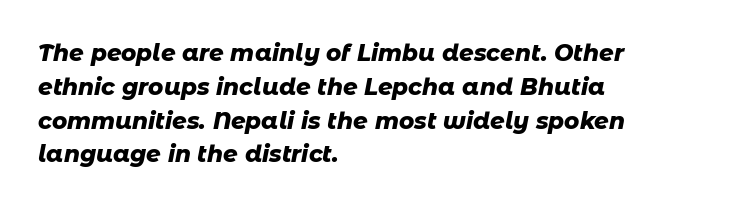
Q: Is the text bold? A: Yes.
Q: Is the text italic (slanted)? A: Yes, it leans right by about 11 degrees.
Q: Is the text underlined? A: No.
Q: How is the paragraph aligned? A: Left-aligned.
Q: Is the spacing between letters normal or unusually wide? A: Normal.
Q: Is the spacing between lines tight, normal or loose? A: Normal.
